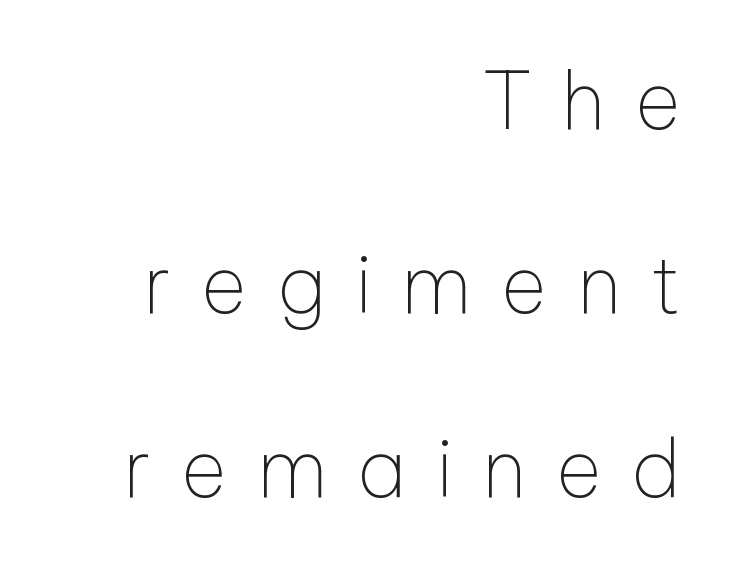
Q: Is the text bold? A: No.
Q: Is the text italic (slanted)? A: No, it is upright.
Q: Is the typeface a serif or a sans-serif typeface? A: Sans-serif.
Q: Is the text underlined? A: No.
Q: How is the paragraph aligned? A: Right-aligned.
Q: Is the spacing between letters normal or unusually wide? A: Unusually wide.
Q: Is the spacing between lines tight, normal or loose? A: Loose.
Q: Width (condensed, normal, or wide)? A: Normal.
Q: Stroke contrast? A: Low.
Q: x-height? A: Medium.
Q: Monospaced? A: No.
